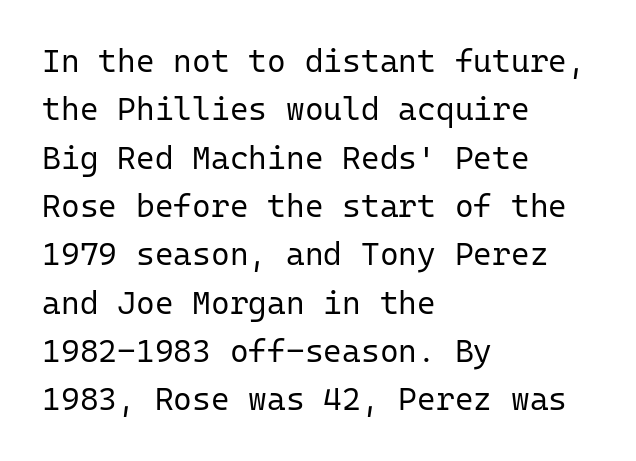
Rows of type keep a routine distance in the vertical direction. The letters sit at their default tracking, neither squeezed nor spread. Examine the stroke ends and you'll find no serifs. The words here are not underlined.
